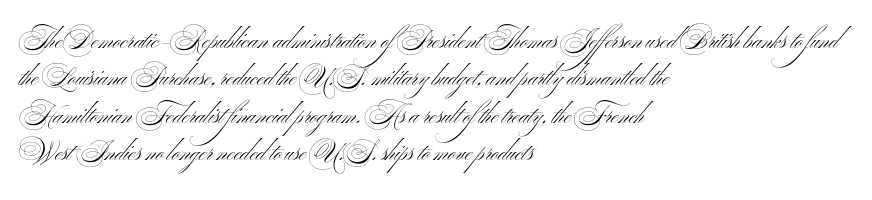
The image shows 24 px text type; set left-aligned, normal line spacing (1.56x), normal letter spacing, not underlined.
